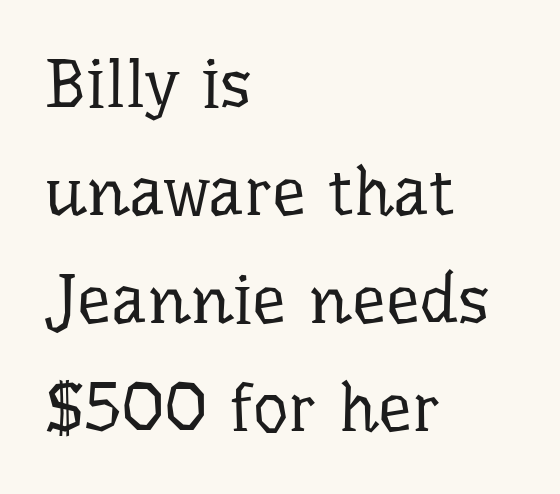
{"serif": "yes", "italic": "no", "bold": "no", "weight": "regular", "width": "normal", "stroke_contrast": "low", "x_height": "medium", "monospaced": "no", "underline": "no", "align": "left", "line_spacing": "normal", "line_spacing_ratio": 1.59, "letter_spacing": "normal", "letter_spacing_em": 0.0, "glyph_px": 68}
